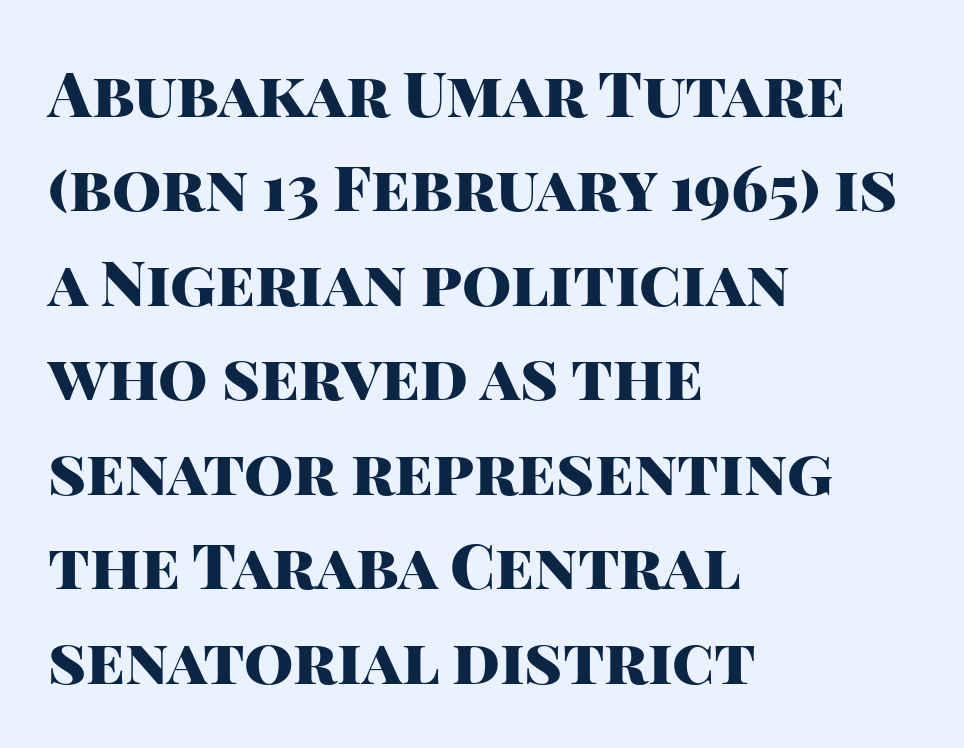
{"serif": "no", "italic": "no", "bold": "yes", "weight": "heavy", "width": "normal", "stroke_contrast": "high", "x_height": "large", "monospaced": "no", "underline": "no", "align": "left", "line_spacing": "normal", "line_spacing_ratio": 1.5, "letter_spacing": "normal", "letter_spacing_em": 0.0, "glyph_px": 63}
